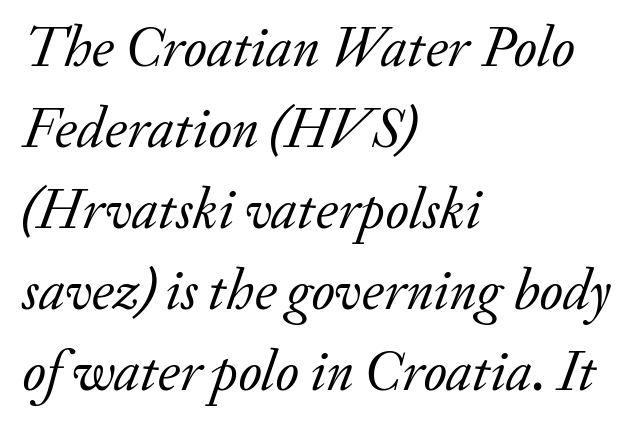
The image shows 57 px regular-weight serif type, italic (leaning right); set left-aligned, normal line spacing (1.42x), normal letter spacing, not underlined; low stroke contrast and a small x-height.
